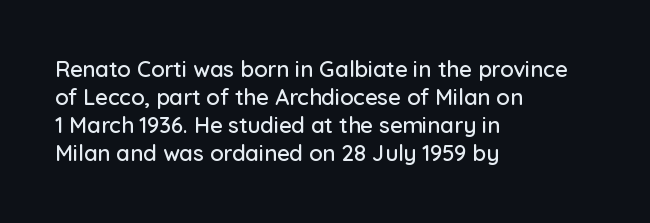
Style check: upright. Decoration check: the copy has no underline. The gaps between neighbouring characters are ordinary and unremarkable. This sample is left-justified, so line endings fall wherever the words run out. The rows are spaced the way most documents space them.
